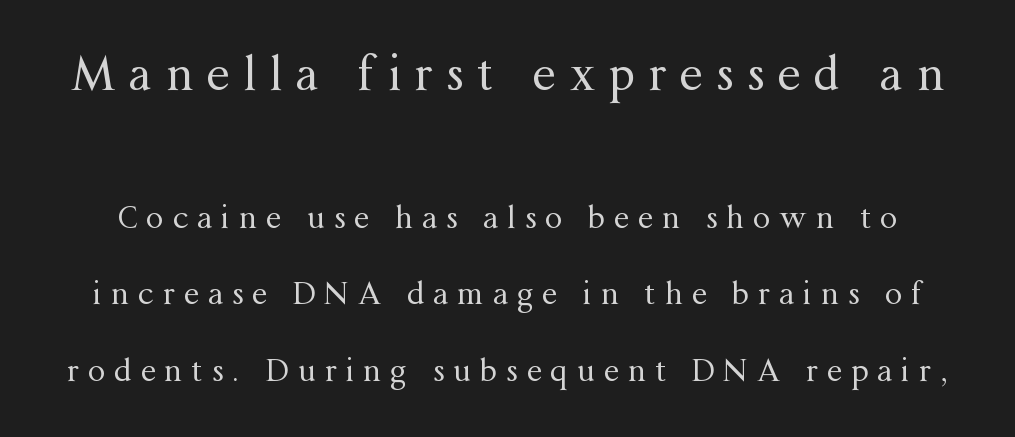
Rows of type keep a wide berth in the vertical direction. Each letter keeps its own natural width here, so spacing adapts to shape. Vertical stems look standard width or narrower in stroke. Here the first block reads like a headline and the second like body copy. Students, note that the glyphs here are deliberately spaced far apart.
